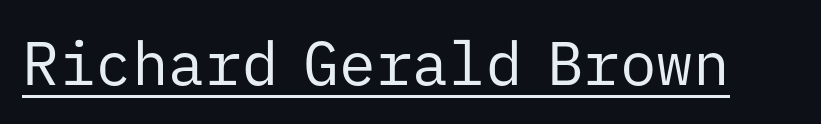
This is sans-serif lettering, the kind often seen on screens and signage. A light-to-regular cut is what we see here. Each letter, wide or thin by design, is forced into the same width here. A typesetter would call this zero additional tracking. Students, observe the line beneath the letters — that is underlining. It's the straight-up-and-down kind of type.
